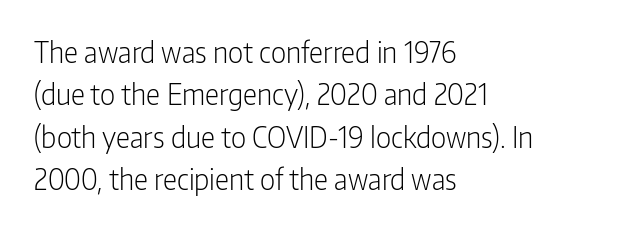
The typesetter chose a ragged-right arrangement here. The rows are spaced the way most documents space them. Rule under the text: the space is simply empty. You could call the tracking neutral — neither tight nor loose. Do the letters lean? They stand straight. This sample has the flowing, uneven cadence of proportional lettering.
